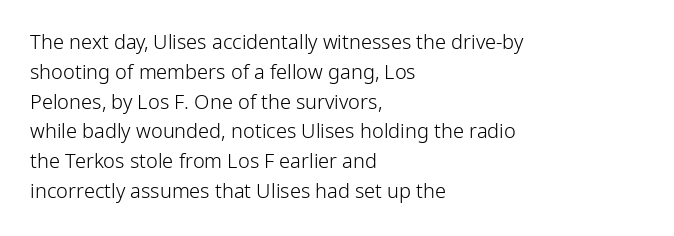
Rule under the text: the space is simply empty. Upright lettering throughout. This rendering leaves character spacing at its baseline value. If you drew a ruler down the left edge, every line would touch it. Is there much room between lines? A standard amount, neither cramped nor airy. This reads as an unemphasized weight, regular at the heaviest.
